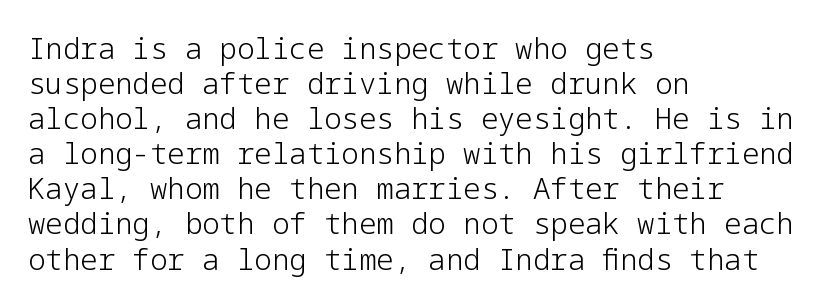
{"serif": "no", "italic": "no", "bold": "no", "weight": "light", "width": "normal", "stroke_contrast": "low", "x_height": "medium", "underline": "no", "align": "left", "line_spacing_ratio": 1.21, "letter_spacing": "normal", "letter_spacing_em": 0.0, "glyph_px": 29}
